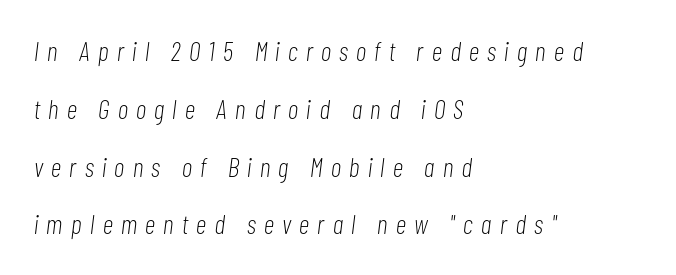
The image shows 27 px text type, italic (leaning right); set left-aligned, loose line spacing (2.14x), unusually wide letter spacing (+0.31 em), not underlined.
